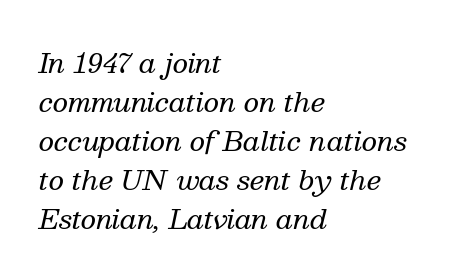
Q: Is the text bold? A: No.
Q: Is the text italic (slanted)? A: Yes, it leans right by about 13 degrees.
Q: Is the text underlined? A: No.
Q: How is the paragraph aligned? A: Left-aligned.
Q: Is the spacing between letters normal or unusually wide? A: Normal.
Q: Is the spacing between lines tight, normal or loose? A: Normal.
